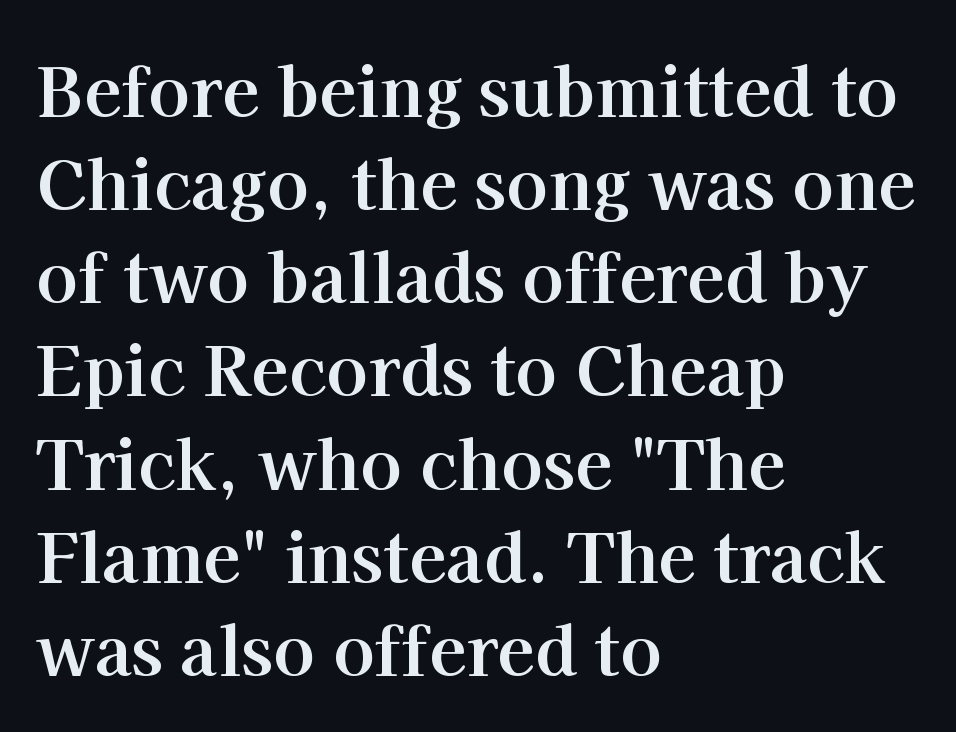
Q: Is the text bold? A: Yes.
Q: Is the text italic (slanted)? A: No, it is upright.
Q: Is the typeface a serif or a sans-serif typeface? A: Serif.
Q: Is the text underlined? A: No.
Q: How is the paragraph aligned? A: Left-aligned.
Q: Is the spacing between letters normal or unusually wide? A: Normal.
Q: Is the spacing between lines tight, normal or loose? A: Normal.
Q: Width (condensed, normal, or wide)? A: Normal.
Q: Stroke contrast? A: High.
Q: x-height? A: Medium.
Q: Monospaced? A: No.
